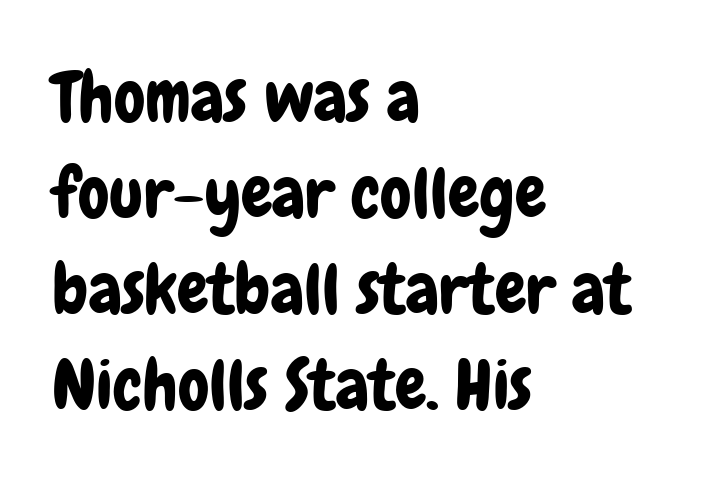
The passage shown is typed in a proportional face where columns would drift. Descender tails drop into unmarked territory. This sample uses a sans-serif face. If you drew a line through each stem, it would be perfectly vertical. Teacher's note: observe the even left margin — that is flush-left alignment. Leading matches the norm, producing a regular column.
